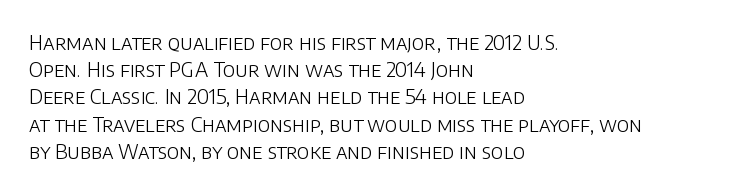
The image shows 20 px text type, upright; set left-aligned, normal line spacing (1.36x), normal letter spacing, not underlined.
